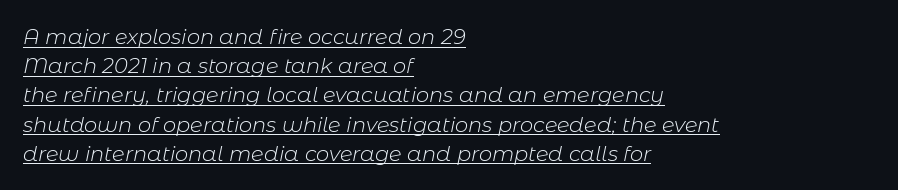
Stroke mass is kept to a normal reading level or below. The typography opts for an oblique posture over an upright one. These lines stack with their left ends in a neat column. Tracking here is standard; glyphs follow each other at the usual distance.
